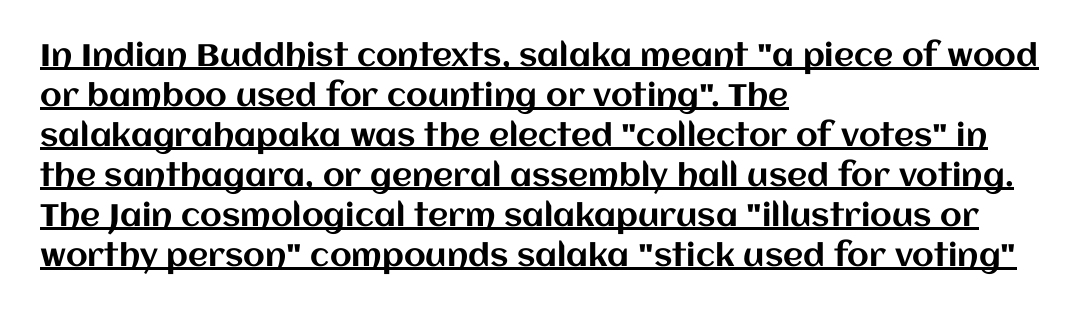
{"italic": "no", "width": "normal", "stroke_contrast": "medium", "x_height": "large", "monospaced": "no", "underline": "yes", "align": "left", "line_spacing": "normal", "line_spacing_ratio": 1.29, "letter_spacing": "normal", "letter_spacing_em": 0.0, "glyph_px": 31}
